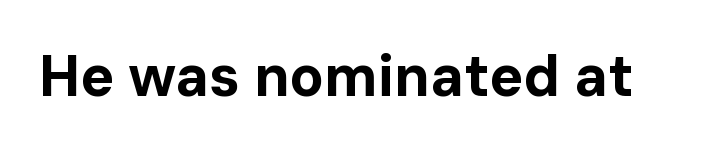
Q: Is the text bold? A: Yes.
Q: Is the text italic (slanted)? A: No, it is upright.
Q: Is the typeface a serif or a sans-serif typeface? A: Sans-serif.
Q: Is the text underlined? A: No.
Q: Is the spacing between letters normal or unusually wide? A: Normal.
Q: Width (condensed, normal, or wide)? A: Normal.
Q: Stroke contrast? A: Low.
Q: x-height? A: Medium.
Q: Monospaced? A: No.
